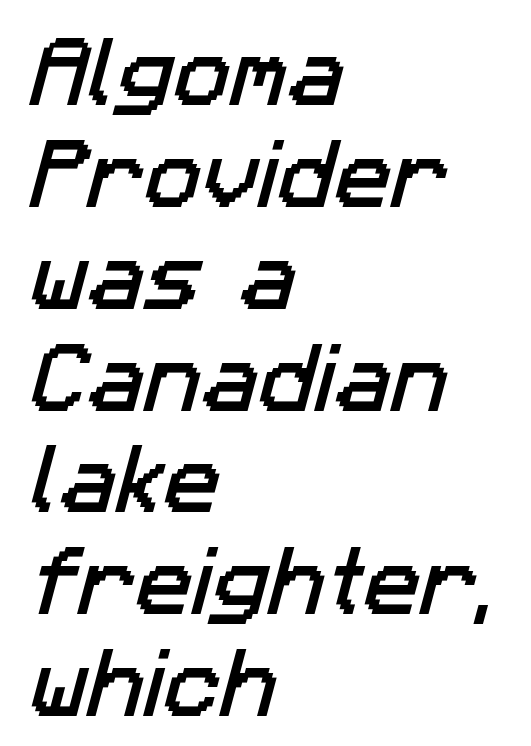
A bare baseline throughout the passage. Varying glyph widths throughout — classic text-font behaviour. No feet cap the strokes, marking this as sans-serif type. This rendering leaves character spacing at its baseline value. Every row of glyphs begins at an identical x-position on the left. Does the leading feel generous? No, just average.
